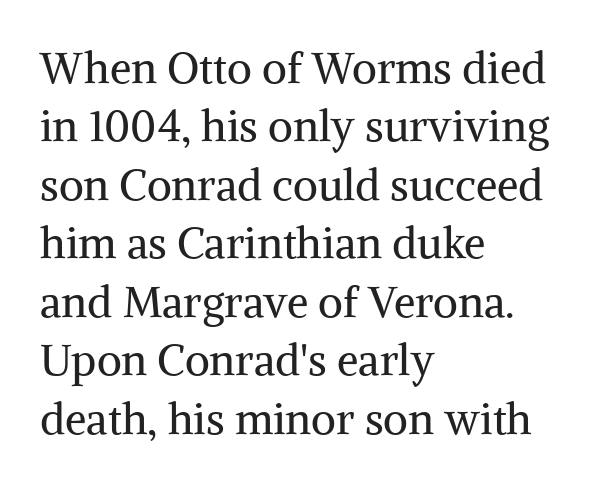
{"serif": "yes", "italic": "no", "bold": "no", "weight": "regular", "width": "normal", "stroke_contrast": "medium", "x_height": "medium", "monospaced": "no", "underline": "no", "align": "left", "line_spacing": "normal", "line_spacing_ratio": 1.36, "letter_spacing": "normal", "letter_spacing_em": 0.0, "glyph_px": 43}
